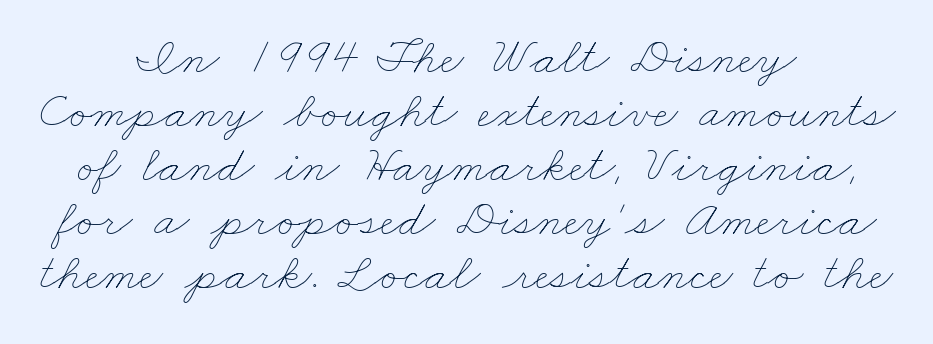
{"bold": "no", "weight": "thin", "width": "wide", "stroke_contrast": "low", "x_height": "small", "monospaced": "no", "underline": "no", "align": "center", "line_spacing": "tight", "line_spacing_ratio": 1.04, "letter_spacing": "normal", "letter_spacing_em": 0.0, "glyph_px": 52}
